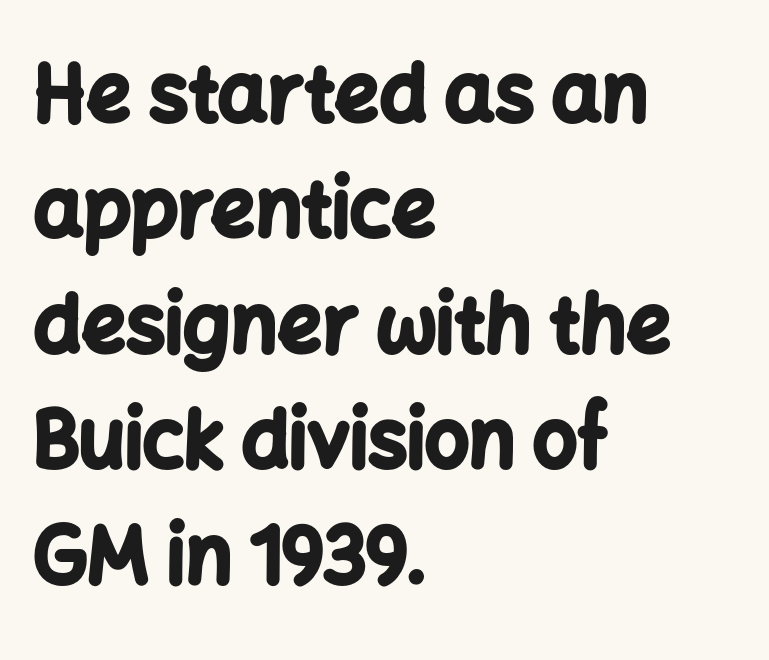
Posture: upright roman. Serif or sans? Sans — the stroke terminals are bare. Stroke thickness is high; the sample reads as a true bold. How are the letters spaced? Ordinarily, with no added tracking. Rule under the text: the space is simply empty. Looks like regular typesetting: each glyph gets only the width it needs.
